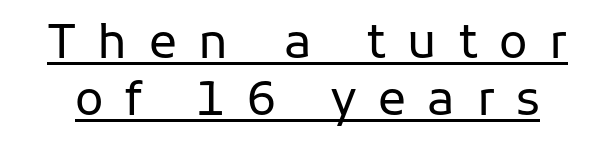
{"serif": "no", "italic": "no", "bold": "no", "weight": "regular", "width": "normal", "stroke_contrast": "low", "x_height": "medium", "monospaced": "no", "underline": "yes", "line_spacing_ratio": 1.22, "letter_spacing": "wide", "letter_spacing_em": 0.46, "glyph_px": 47}
